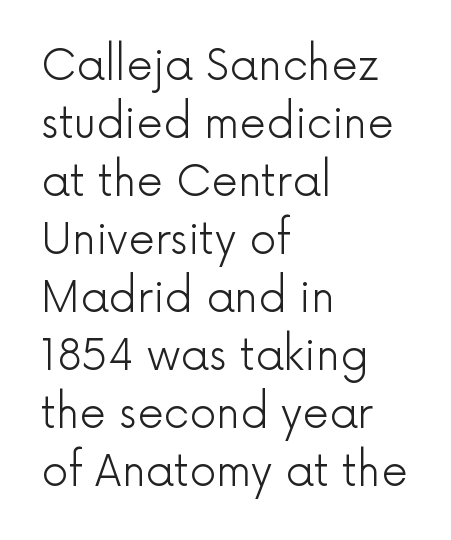
Q: Is the text bold? A: No.
Q: Is the text italic (slanted)? A: No, it is upright.
Q: Is the typeface a serif or a sans-serif typeface? A: Sans-serif.
Q: Is the text underlined? A: No.
Q: How is the paragraph aligned? A: Left-aligned.
Q: Is the spacing between letters normal or unusually wide? A: Normal.
Q: Is the spacing between lines tight, normal or loose? A: Normal.
Q: Width (condensed, normal, or wide)? A: Normal.
Q: x-height? A: Medium.
Q: Monospaced? A: No.
